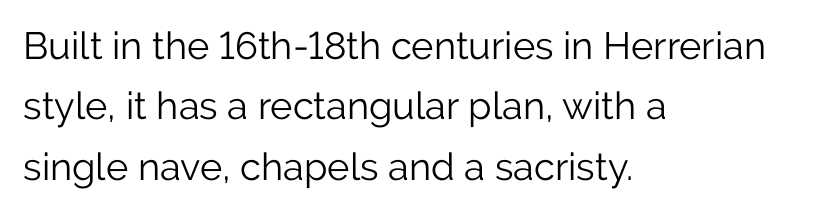
Q: Is the text bold? A: No.
Q: Is the text italic (slanted)? A: No, it is upright.
Q: Is the typeface a serif or a sans-serif typeface? A: Sans-serif.
Q: Is the text underlined? A: No.
Q: How is the paragraph aligned? A: Left-aligned.
Q: Is the spacing between letters normal or unusually wide? A: Normal.
Q: Is the spacing between lines tight, normal or loose? A: Normal.
Q: Width (condensed, normal, or wide)? A: Normal.
Q: Stroke contrast? A: Low.
Q: x-height? A: Medium.
Q: Monospaced? A: No.
